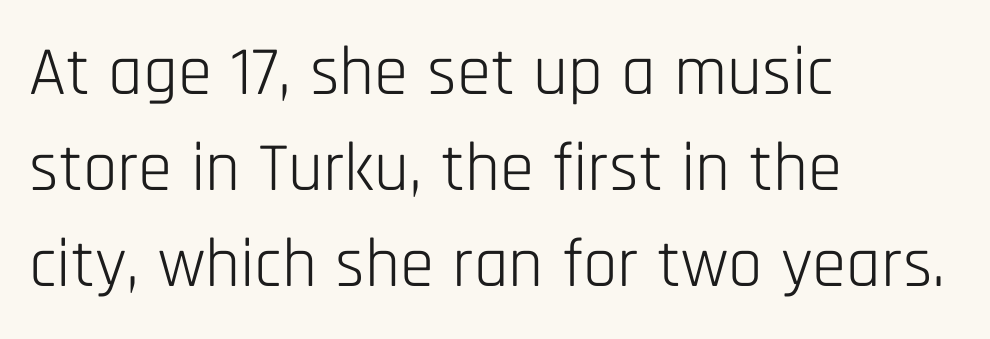
{"serif": "no", "italic": "no", "bold": "no", "weight": "light", "width": "condensed", "stroke_contrast": "low", "x_height": "large", "monospaced": "no", "underline": "no", "align": "left", "line_spacing": "normal", "line_spacing_ratio": 1.39, "letter_spacing": "normal", "letter_spacing_em": 0.0, "glyph_px": 69}
